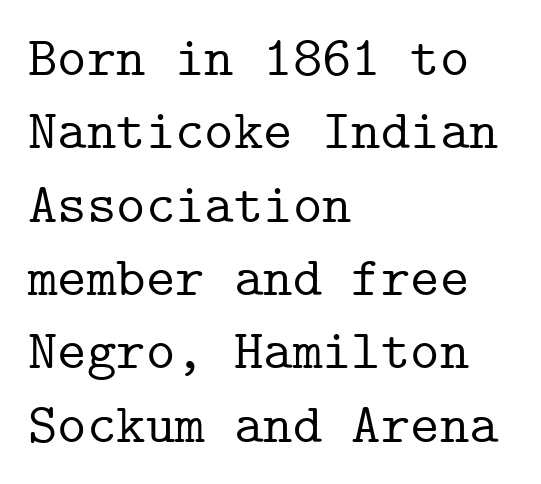
{"serif": "yes", "italic": "no", "width": "normal", "stroke_contrast": "low", "x_height": "medium", "monospaced": "yes", "underline": "no", "align": "left", "line_spacing": "normal", "line_spacing_ratio": 1.31, "letter_spacing": "normal", "letter_spacing_em": 0.0, "glyph_px": 56}
